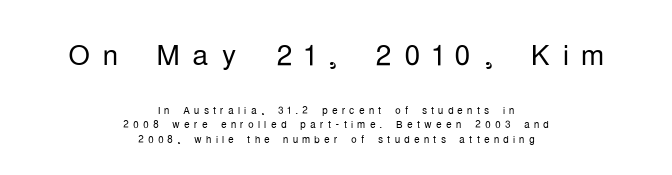
This layout puts the oversized block above and the modest block below. This is the regular roman posture of the typeface. Weight class: somewhere from thin through regular. Short and long lines alike share a common midpoint. Do the characters align in a grid? No, the font is proportional.
